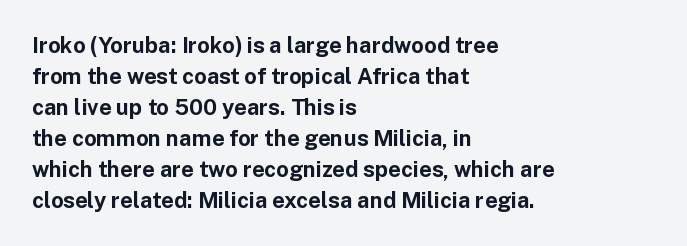
Q: Is the text bold? A: Yes.
Q: Is the text italic (slanted)? A: No, it is upright.
Q: Is the text underlined? A: No.
Q: How is the paragraph aligned? A: Left-aligned.
Q: Is the spacing between letters normal or unusually wide? A: Normal.
Q: Is the spacing between lines tight, normal or loose? A: Normal.
